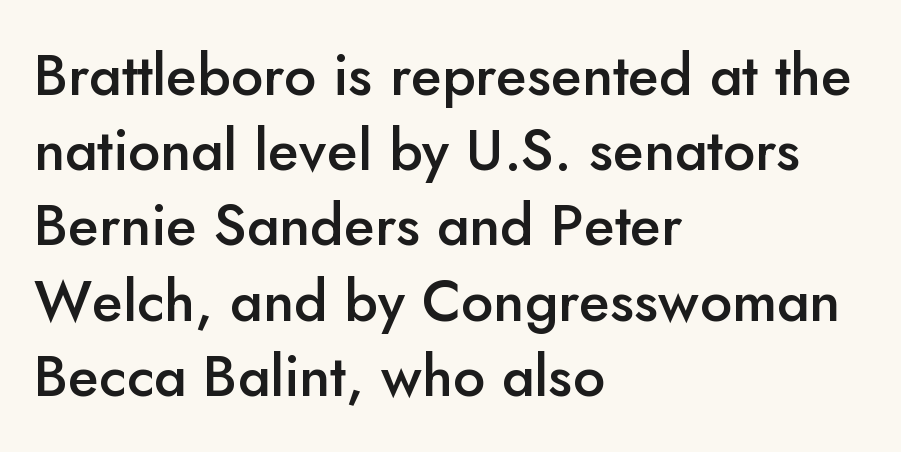
The image shows 57 px semibold sans-serif type, upright; set left-aligned, normal line spacing (1.32x), normal letter spacing, not underlined; low stroke contrast and a small x-height.
